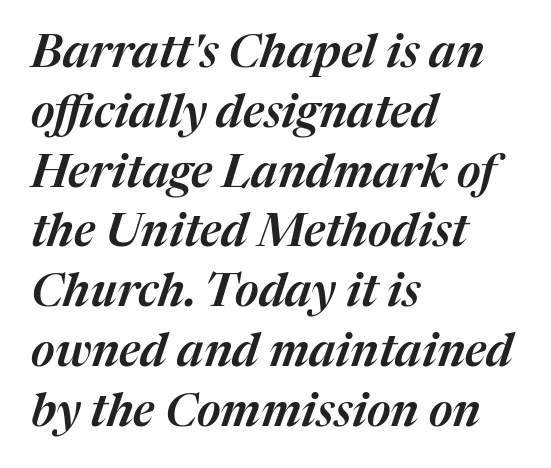
{"italic": "yes", "lean": "right", "slant_degrees": 17, "width": "normal", "stroke_contrast": "medium", "x_height": "medium", "monospaced": "no", "underline": "no", "align": "left", "line_spacing": "normal", "line_spacing_ratio": 1.3, "letter_spacing": "normal", "letter_spacing_em": 0.0, "glyph_px": 46}
